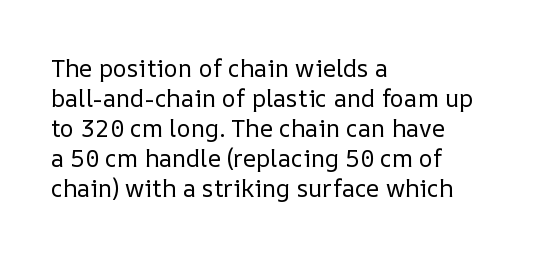
{"italic": "no", "bold": "no", "underline": "no", "align": "left", "line_spacing": "normal", "line_spacing_ratio": 1.25, "letter_spacing": "normal", "letter_spacing_em": 0.0, "glyph_px": 24}
